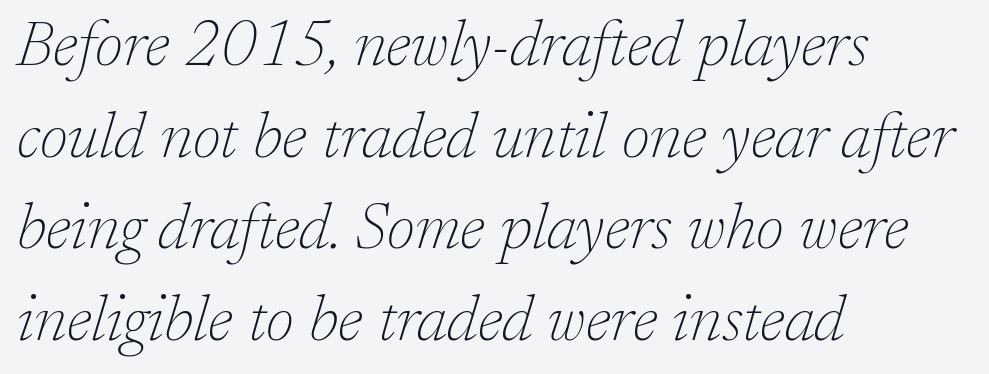
Q: Is the text bold? A: No.
Q: Is the text italic (slanted)? A: Yes, it leans right by about 17 degrees.
Q: Is the typeface a serif or a sans-serif typeface? A: Serif.
Q: Is the text underlined? A: No.
Q: How is the paragraph aligned? A: Left-aligned.
Q: Is the spacing between letters normal or unusually wide? A: Normal.
Q: Is the spacing between lines tight, normal or loose? A: Normal.
Q: Width (condensed, normal, or wide)? A: Normal.
Q: Stroke contrast? A: Low.
Q: x-height? A: Medium.
Q: Monospaced? A: No.
